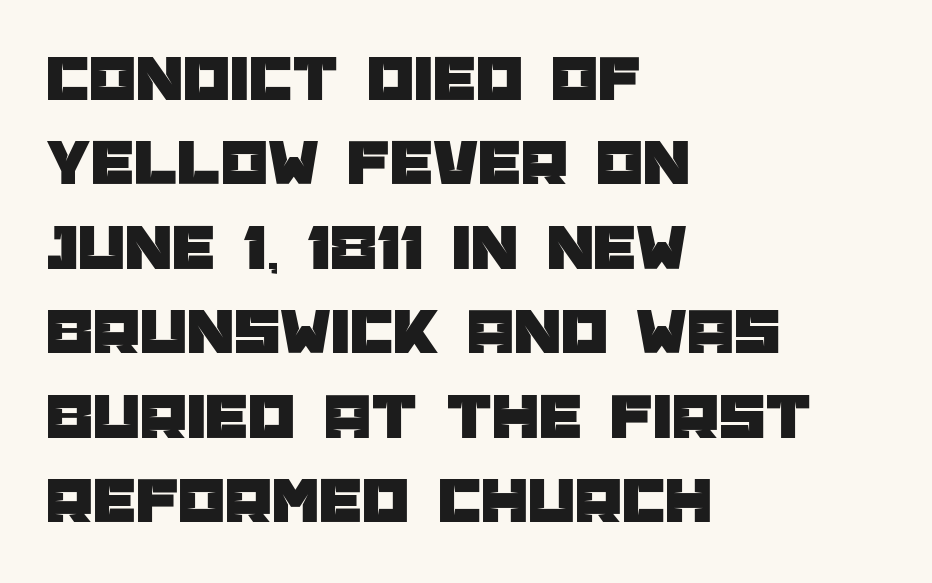
{"serif": "no", "italic": "no", "width": "normal", "stroke_contrast": "low", "x_height": "large", "monospaced": "no", "underline": "no", "align": "left", "line_spacing": "normal", "line_spacing_ratio": 1.26, "letter_spacing": "normal", "letter_spacing_em": 0.0, "glyph_px": 67}
